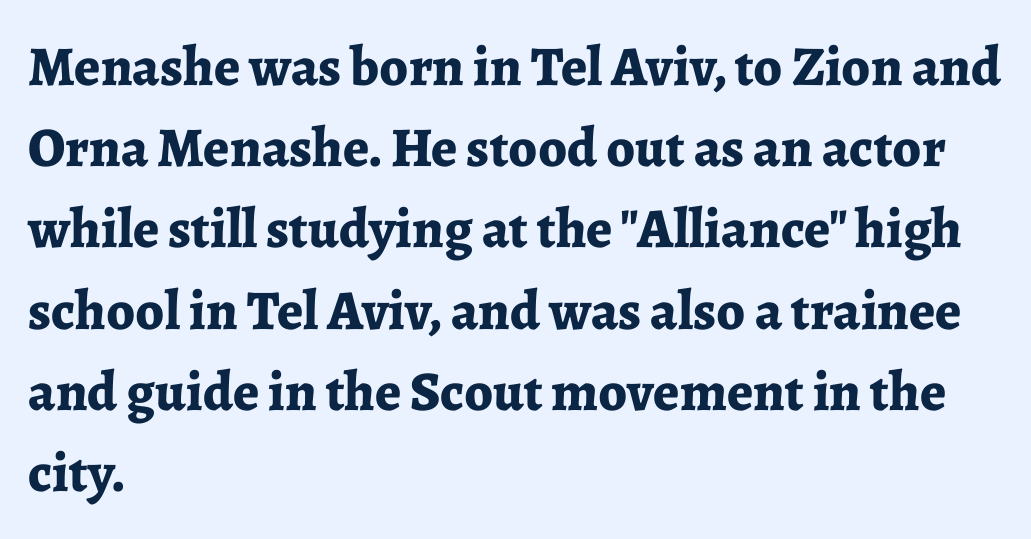
The image shows 56 px bold serif type, upright; set left-aligned, normal line spacing (1.45x), normal letter spacing, not underlined; low stroke contrast and a medium x-height.
